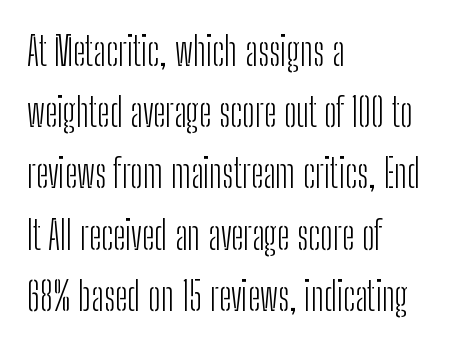
The image shows 39 px light, condensed sans-serif type, upright; set left-aligned, normal line spacing (1.57x), normal letter spacing, not underlined; low stroke contrast and a medium x-height.
